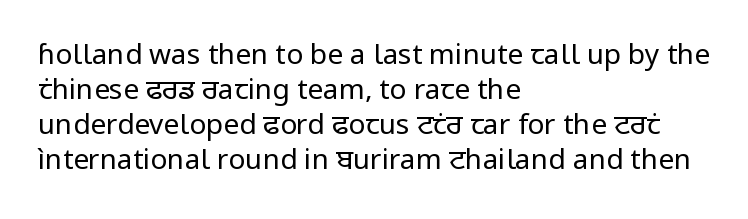
Q: Is the text bold? A: No.
Q: Is the text italic (slanted)? A: No, it is upright.
Q: Is the typeface a serif or a sans-serif typeface? A: Sans-serif.
Q: Is the text underlined? A: No.
Q: How is the paragraph aligned? A: Left-aligned.
Q: Is the spacing between letters normal or unusually wide? A: Normal.
Q: Is the spacing between lines tight, normal or loose? A: Normal.
Q: Width (condensed, normal, or wide)? A: Normal.
Q: Stroke contrast? A: Low.
Q: x-height? A: Medium.
Q: Monospaced? A: No.
